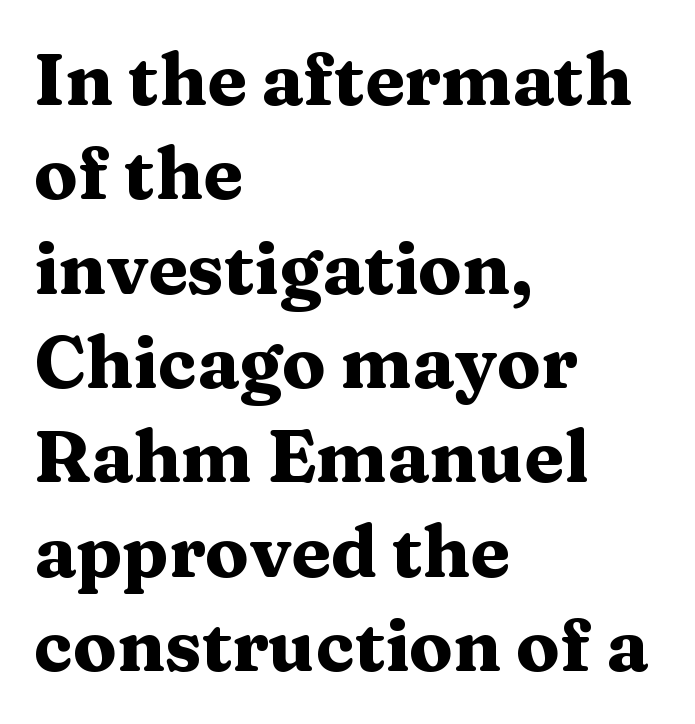
The image shows 72 px heavy, wide serif type, upright; set left-aligned, normal line spacing (1.31x), normal letter spacing, not underlined; medium stroke contrast and a medium x-height.
